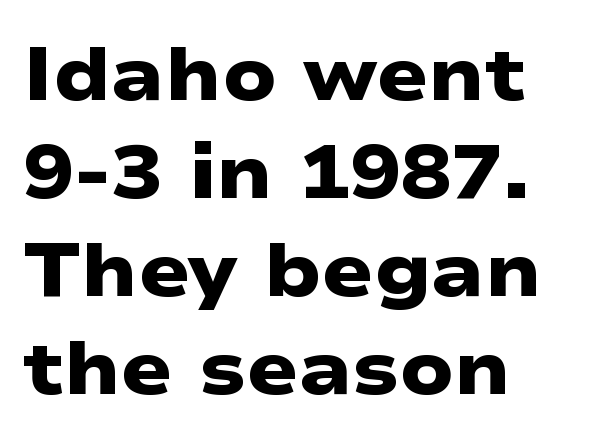
Q: Is the text bold? A: Yes.
Q: Is the typeface a serif or a sans-serif typeface? A: Sans-serif.
Q: Is the text underlined? A: No.
Q: How is the paragraph aligned? A: Left-aligned.
Q: Is the spacing between letters normal or unusually wide? A: Normal.
Q: Is the spacing between lines tight, normal or loose? A: Normal.
Q: Width (condensed, normal, or wide)? A: Wide.
Q: Stroke contrast? A: Low.
Q: x-height? A: Medium.
Q: Monospaced? A: No.
